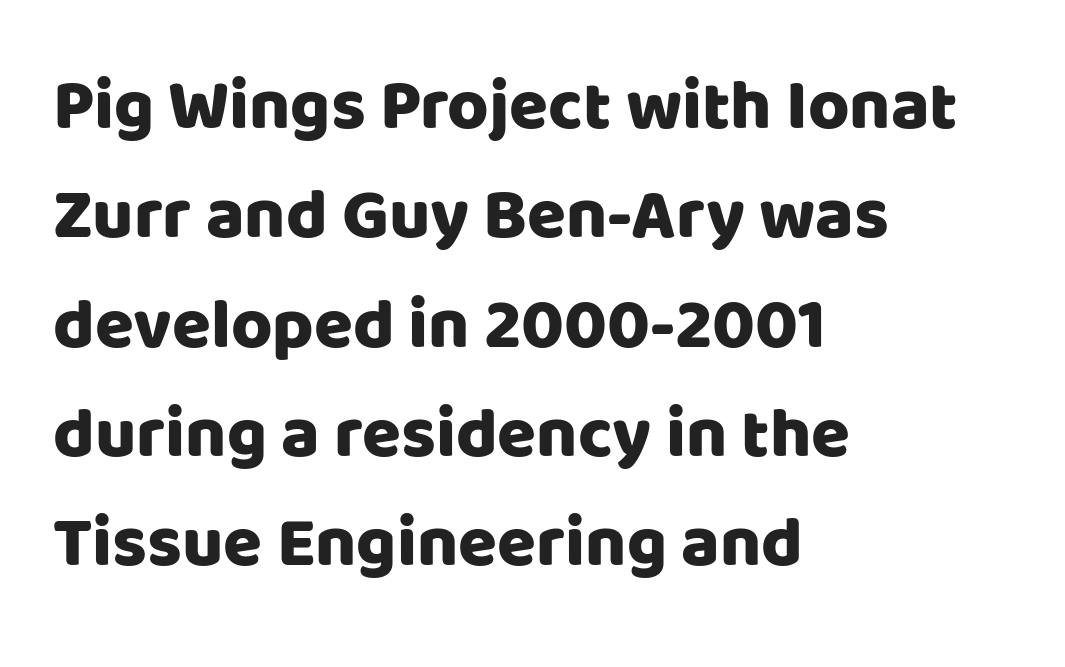
The image shows 71 px sans-serif type, upright; set left-aligned, normal line spacing (1.54x), normal letter spacing, not underlined; low stroke contrast and a large x-height.
